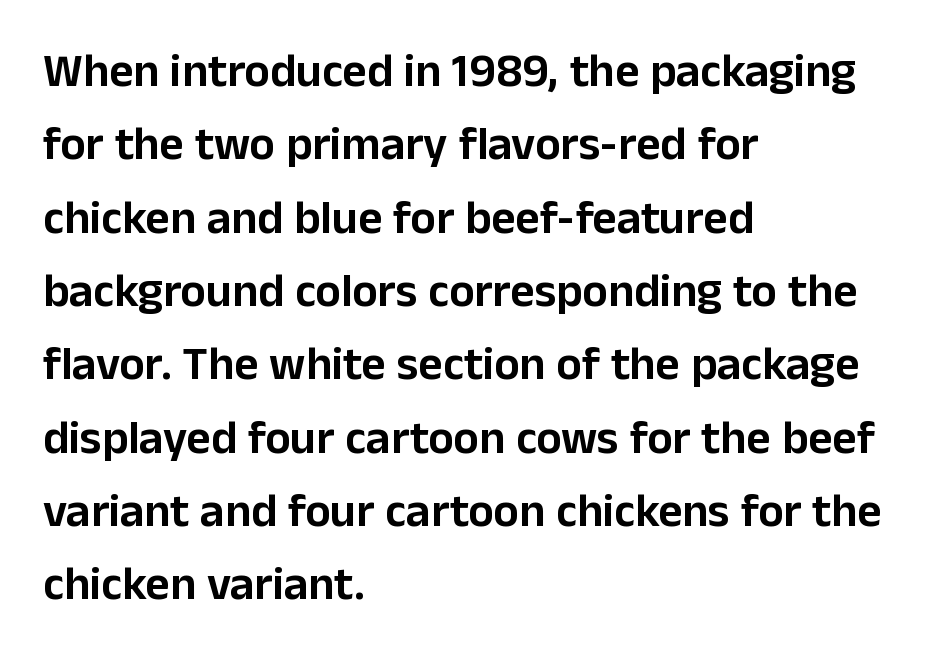
Q: Is the text italic (slanted)? A: No, it is upright.
Q: Is the typeface a serif or a sans-serif typeface? A: Sans-serif.
Q: Is the text underlined? A: No.
Q: How is the paragraph aligned? A: Left-aligned.
Q: Is the spacing between letters normal or unusually wide? A: Normal.
Q: Is the spacing between lines tight, normal or loose? A: Normal.
Q: Width (condensed, normal, or wide)? A: Normal.
Q: Stroke contrast? A: Low.
Q: x-height? A: Medium.
Q: Monospaced? A: No.
